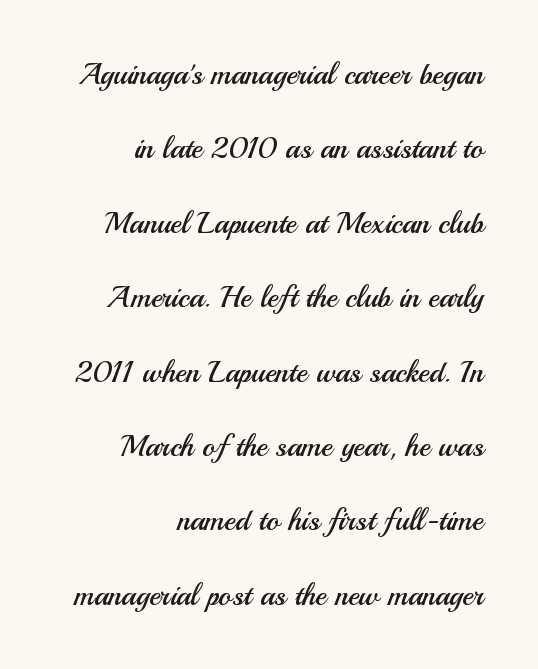
{"serif": "no", "bold": "no", "weight": "regular", "width": "normal", "stroke_contrast": "medium", "x_height": "small", "monospaced": "no", "underline": "no", "align": "right", "line_spacing": "loose", "line_spacing_ratio": 2.48, "letter_spacing": "normal", "letter_spacing_em": 0.0, "glyph_px": 30}
